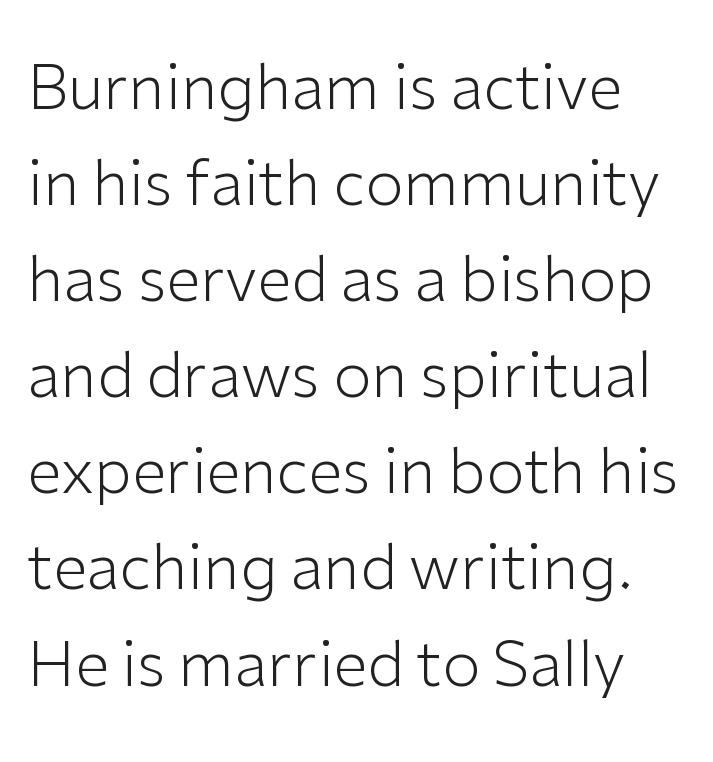
The space beneath each line is pristine and unruled. The typesetting does not lean heavy: it is not bold. In terms of posture, this sample is upright. Here the glyphs are tracked normally, forming tight word shapes. Character widths vary here, with narrow letters taking less room than wide ones. Leading: standard.
